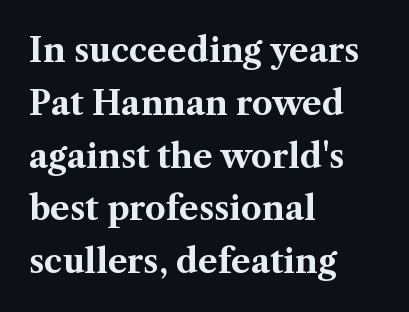
Q: Is the text bold? A: Yes.
Q: Is the text italic (slanted)? A: No, it is upright.
Q: Is the typeface a serif or a sans-serif typeface? A: Serif.
Q: Is the text underlined? A: No.
Q: How is the paragraph aligned? A: Left-aligned.
Q: Is the spacing between letters normal or unusually wide? A: Normal.
Q: Is the spacing between lines tight, normal or loose? A: Normal.
Q: Width (condensed, normal, or wide)? A: Normal.
Q: Stroke contrast? A: Medium.
Q: x-height? A: Medium.
Q: Monospaced? A: No.
